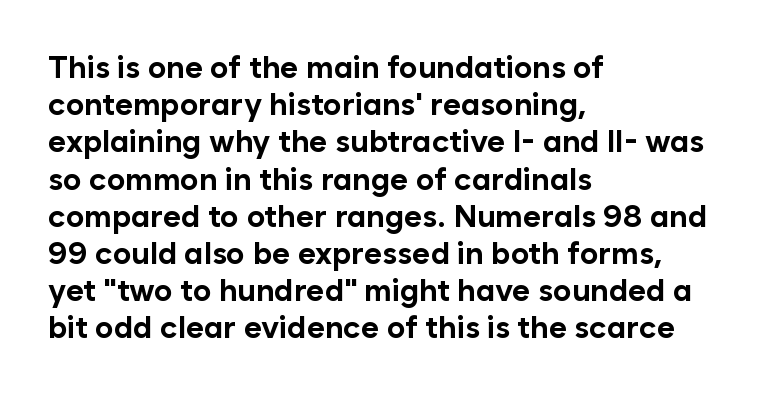
Q: Is the text bold? A: Yes.
Q: Is the text italic (slanted)? A: No, it is upright.
Q: Is the typeface a serif or a sans-serif typeface? A: Sans-serif.
Q: Is the text underlined? A: No.
Q: How is the paragraph aligned? A: Left-aligned.
Q: Is the spacing between letters normal or unusually wide? A: Normal.
Q: Width (condensed, normal, or wide)? A: Normal.
Q: Stroke contrast? A: Low.
Q: x-height? A: Medium.
Q: Monospaced? A: No.
